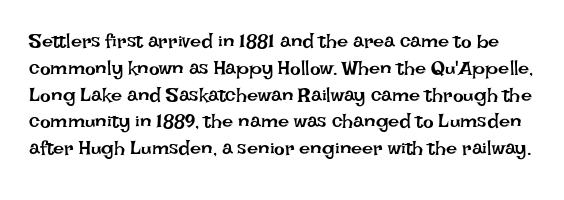
The image shows 20 px text type, upright; set normal line spacing (1.34x), normal letter spacing, not underlined.
